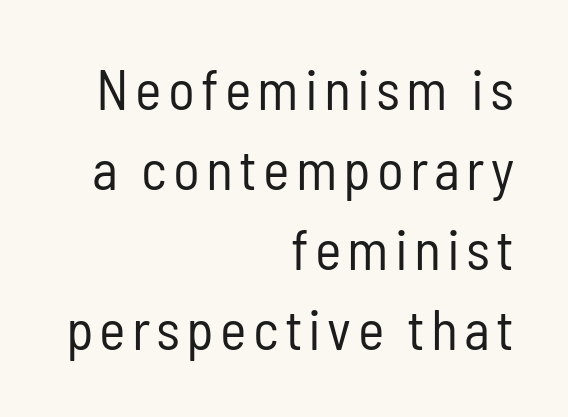
{"serif": "no", "italic": "no", "bold": "no", "weight": "regular", "width": "condensed", "stroke_contrast": "low", "x_height": "medium", "monospaced": "no", "underline": "no", "align": "right", "line_spacing": "normal", "line_spacing_ratio": 1.43, "glyph_px": 56}
